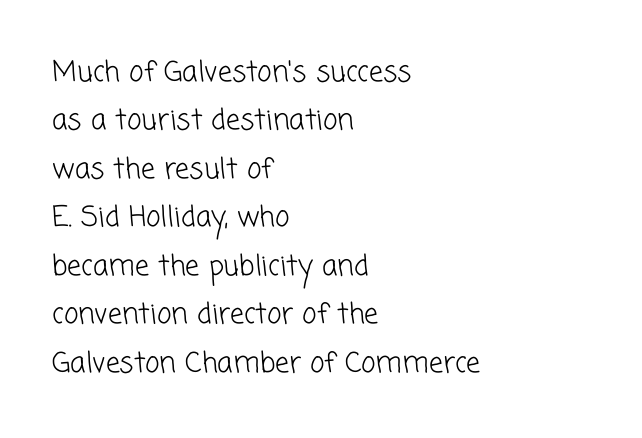
Q: Is the text bold? A: No.
Q: Is the typeface a serif or a sans-serif typeface? A: Sans-serif.
Q: Is the text underlined? A: No.
Q: How is the paragraph aligned? A: Left-aligned.
Q: Is the spacing between letters normal or unusually wide? A: Normal.
Q: Width (condensed, normal, or wide)? A: Normal.
Q: Stroke contrast? A: Low.
Q: x-height? A: Medium.
Q: Monospaced? A: No.
